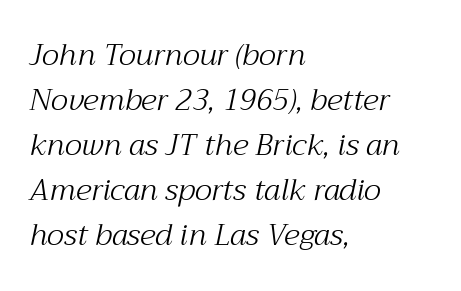
A classic flush-left, rag-right setting is used for this passage. This is serif lettering, the kind often seen in printed books. The line texture is even and compact thanks to regular tracking. Heaviness? Minimal to ordinary, like unemphasized prose. Characters are canted at an angle relative to the baseline's perpendicular.
